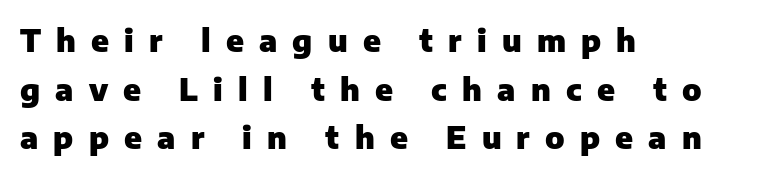
{"serif": "no", "italic": "no", "bold": "yes", "weight": "heavy", "width": "normal", "stroke_contrast": "low", "x_height": "medium", "monospaced": "no", "underline": "no", "align": "left", "line_spacing": "normal", "line_spacing_ratio": 1.57, "letter_spacing": "wide", "letter_spacing_em": 0.49, "glyph_px": 31}
